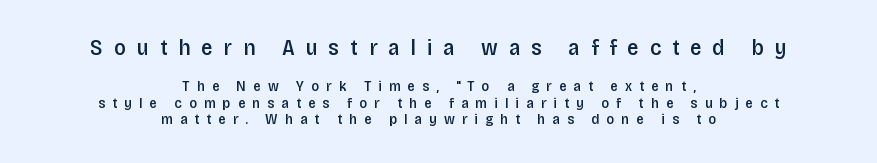
Short and long lines alike share a common midpoint. Students, note that the glyphs here are deliberately spaced far apart. Type without underlining. A typesetter would call this leading minimal, almost set solid.
